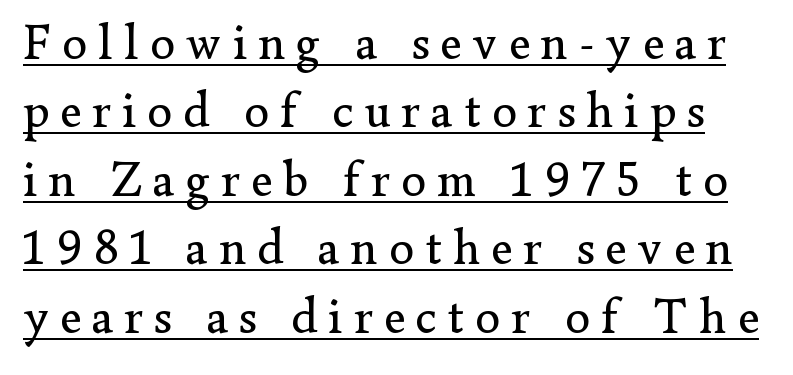
{"serif": "yes", "italic": "no", "bold": "no", "weight": "regular", "width": "normal", "stroke_contrast": "low", "x_height": "small", "monospaced": "no", "underline": "yes", "line_spacing": "normal", "line_spacing_ratio": 1.37, "letter_spacing": "wide", "letter_spacing_em": 0.22, "glyph_px": 50}
